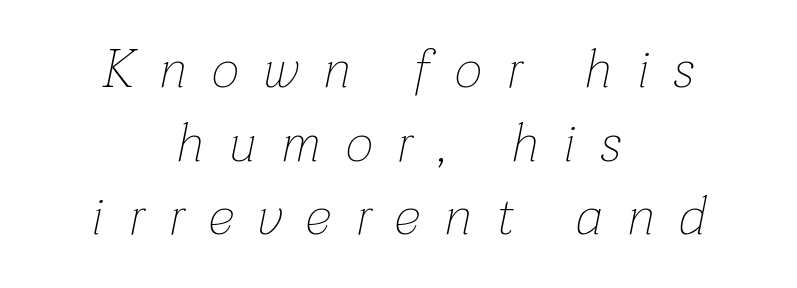
The image shows 53 px thin type, italic (leaning right); set centered, normal line spacing (1.39x), unusually wide letter spacing (+0.47 em), not underlined; low stroke contrast and a medium x-height.
